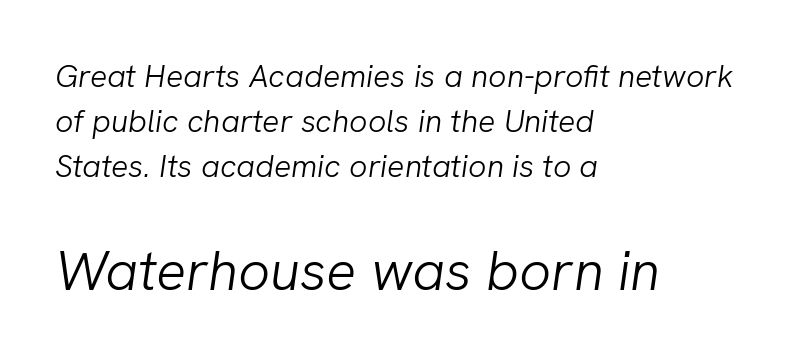
Q: Is the text bold? A: No.
Q: Is the text italic (slanted)? A: Yes, it leans right by about 8 degrees.
Q: Is the text underlined? A: No.
Q: How is the paragraph aligned? A: Left-aligned.
Q: Is the spacing between letters normal or unusually wide? A: Normal.
Q: Is the spacing between lines tight, normal or loose? A: Normal.
Q: Which block of text is set in a larger size, the first (top) or the second (bottom)? A: The second (bottom) one.
Q: Width (condensed, normal, or wide)? A: Normal.
Q: Stroke contrast? A: Low.
Q: x-height? A: Medium.
Q: Monospaced? A: No.
